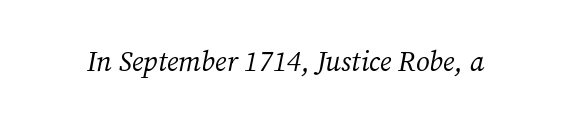
{"serif": "yes", "italic": "yes", "lean": "right", "slant_degrees": 12, "bold": "no", "weight": "regular", "width": "normal", "stroke_contrast": "medium", "x_height": "medium", "monospaced": "no", "underline": "no", "letter_spacing": "normal", "letter_spacing_em": 0.0, "glyph_px": 28}
